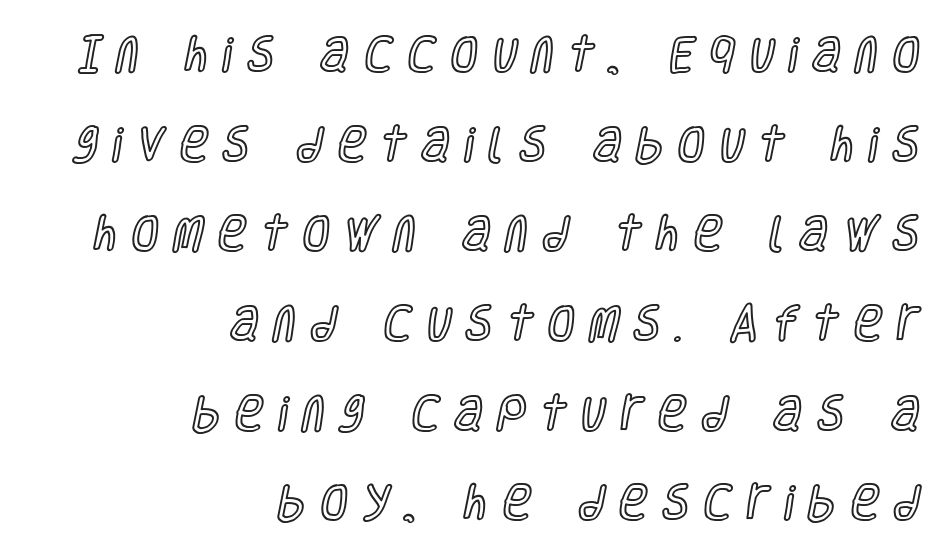
Q: Is the text italic (slanted)? A: Yes.
Q: Is the text underlined? A: No.
Q: How is the paragraph aligned? A: Right-aligned.
Q: Is the spacing between letters normal or unusually wide? A: Unusually wide.
Q: Is the spacing between lines tight, normal or loose? A: Loose.
Q: Width (condensed, normal, or wide)? A: Condensed.
Q: x-height? A: Large.
Q: Monospaced? A: No.
